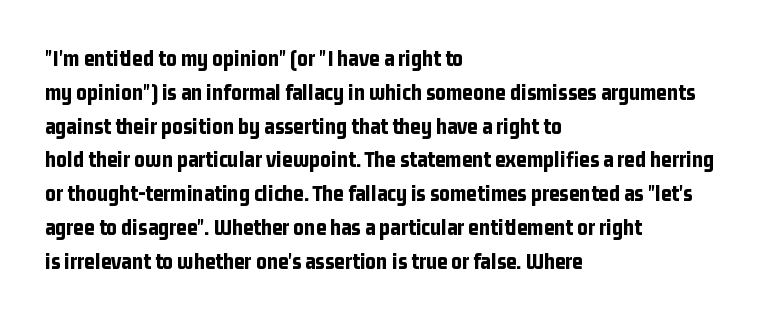
Q: Is the text bold? A: Yes.
Q: Is the text italic (slanted)? A: No, it is upright.
Q: Is the text underlined? A: No.
Q: How is the paragraph aligned? A: Left-aligned.
Q: Is the spacing between letters normal or unusually wide? A: Normal.
Q: Is the spacing between lines tight, normal or loose? A: Normal.
